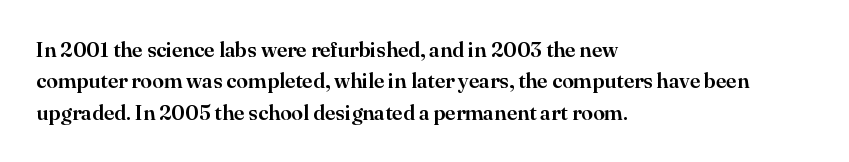
Q: Is the text italic (slanted)? A: No, it is upright.
Q: Is the text underlined? A: No.
Q: How is the paragraph aligned? A: Left-aligned.
Q: Is the spacing between letters normal or unusually wide? A: Normal.
Q: Is the spacing between lines tight, normal or loose? A: Normal.
